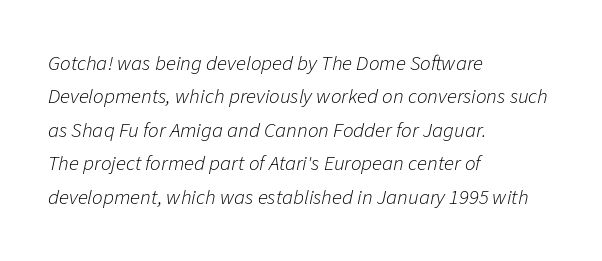
{"italic": "yes", "lean": "right", "slant_degrees": 11, "bold": "no", "underline": "no", "align": "left", "line_spacing": "normal", "line_spacing_ratio": 1.59, "letter_spacing": "normal", "letter_spacing_em": 0.0, "glyph_px": 21}
